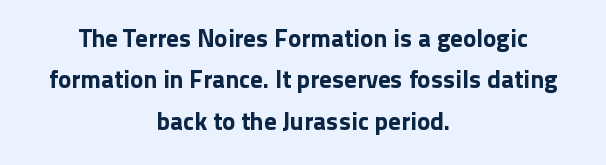
This rendering features lettering with no underline. This is roman type, the default non-slanted kind. Horizontal alignment here is central, giving a formal, balanced look. Compared with typical paragraphs, the rows here are spaced about the same. Tracking value appears to be zero — textbook default spacing.
